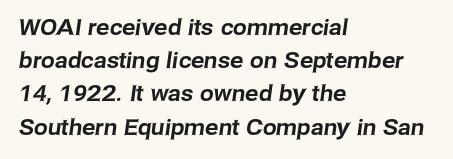
Is the letter spacing exaggerated? No — it looks like the ordinary default. Honestly, the row spacing looks completely unremarkable. This sample is left-justified, so line endings fall wherever the words run out. The space beneath each line is pristine and unruled.
